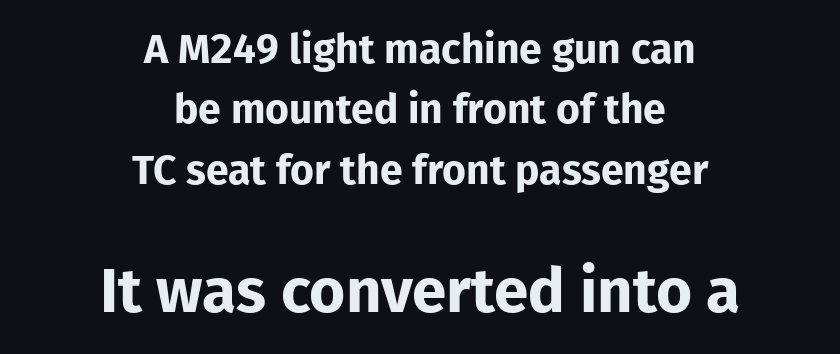
{"serif": "no", "italic": "no", "bold": "yes", "weight": "bold", "width": "normal", "stroke_contrast": "low", "x_height": "medium", "monospaced": "no", "underline": "no", "align": "center", "line_spacing": "normal", "line_spacing_ratio": 1.47, "letter_spacing": "normal", "letter_spacing_em": 0.0, "larger_block": "second", "size_ratio": 1.51, "glyph_px": 62}
